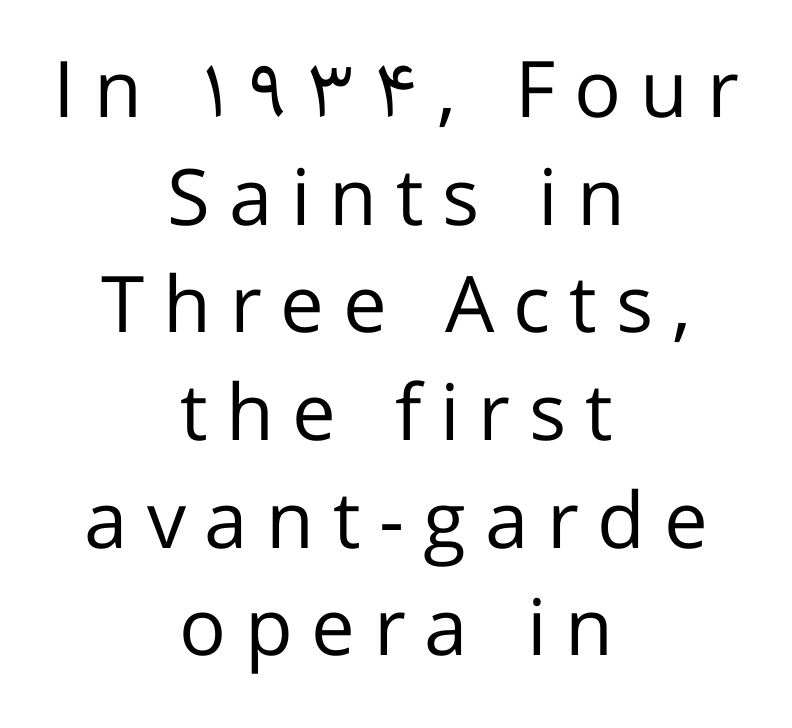
Students, observe: this is what conventionally led text looks like. Ascenders rise straight up at ninety degrees. The string is rendered with underlining switched off. Proportional: the letters do not fall into vertical columns. Weight: in the light-to-regular range.
